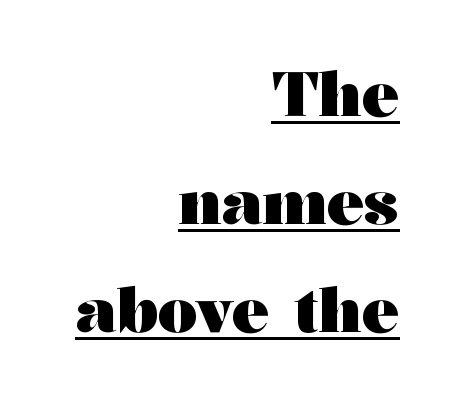
Q: Is the text bold? A: Yes.
Q: Is the text italic (slanted)? A: No, it is upright.
Q: Is the typeface a serif or a sans-serif typeface? A: Serif.
Q: Is the text underlined? A: Yes.
Q: How is the paragraph aligned? A: Right-aligned.
Q: Is the spacing between letters normal or unusually wide? A: Normal.
Q: Width (condensed, normal, or wide)? A: Wide.
Q: Stroke contrast? A: Medium.
Q: x-height? A: Medium.
Q: Monospaced? A: No.
